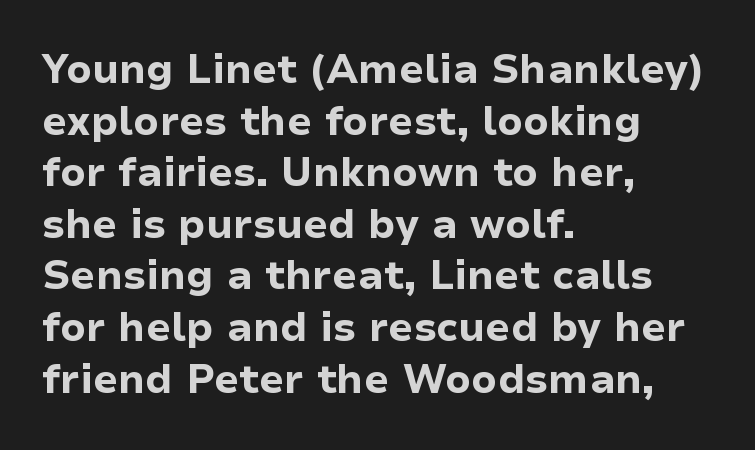
The image shows 40 px bold sans-serif type, upright; set left-aligned, normal line spacing (1.29x), normal letter spacing, not underlined; low stroke contrast and a medium x-height.
